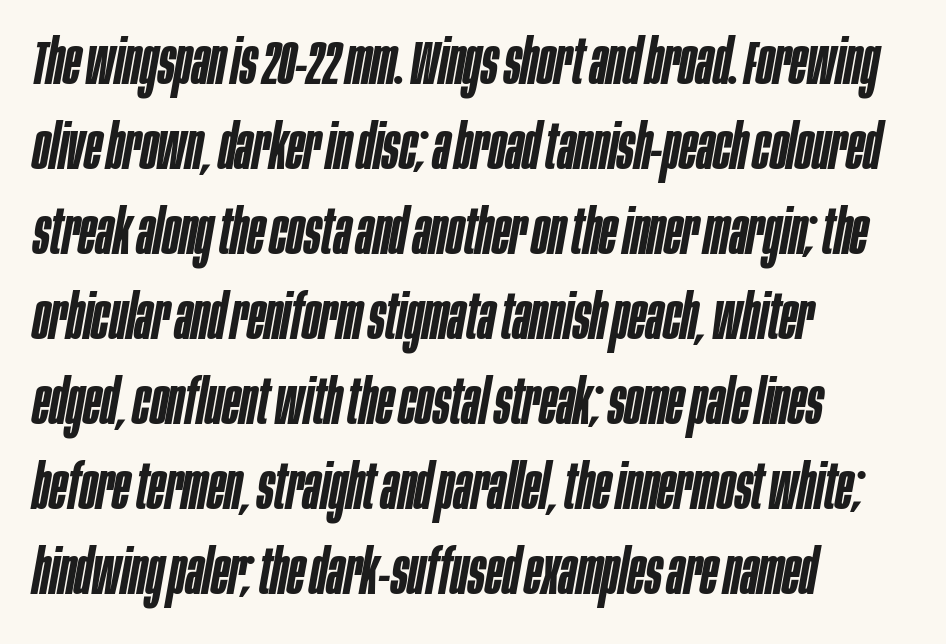
The image shows 63 px semibold, condensed type, italic (leaning right); set left-aligned, normal line spacing (1.35x), normal letter spacing, not underlined; low stroke contrast and a large x-height.
